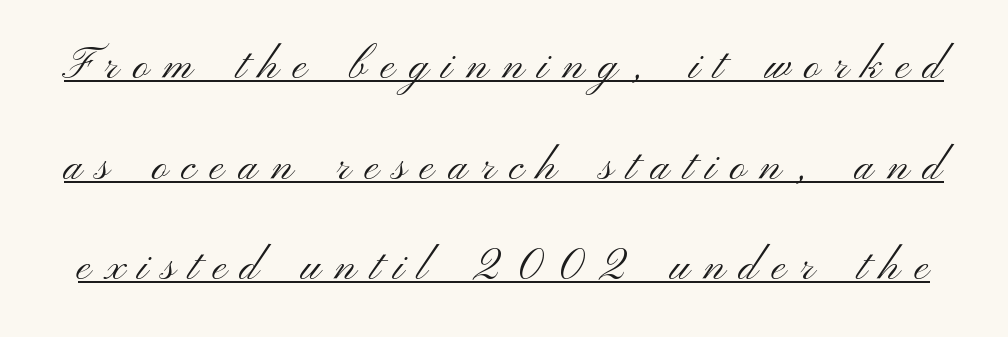
Q: Is the text bold? A: No.
Q: Is the text italic (slanted)? A: Yes.
Q: Is the typeface a serif or a sans-serif typeface? A: Sans-serif.
Q: Is the text underlined? A: Yes.
Q: Is the spacing between letters normal or unusually wide? A: Unusually wide.
Q: Is the spacing between lines tight, normal or loose? A: Loose.
Q: Width (condensed, normal, or wide)? A: Wide.
Q: Stroke contrast? A: Medium.
Q: x-height? A: Small.
Q: Monospaced? A: No.
